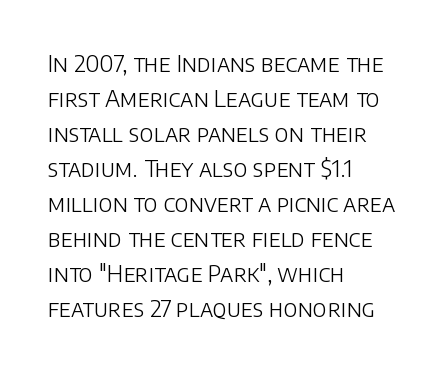
The image shows 23 px text type, upright; set left-aligned, normal line spacing (1.52x), normal letter spacing, not underlined.
